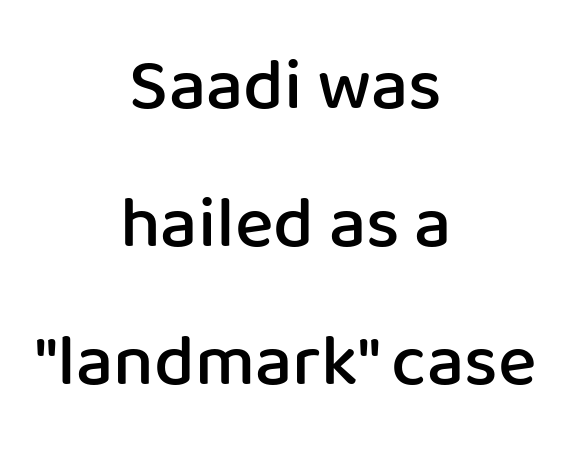
The image shows 73 px semibold sans-serif type, upright; set centered, line spacing 1.89x, normal letter spacing, not underlined; low stroke contrast and a medium x-height.
